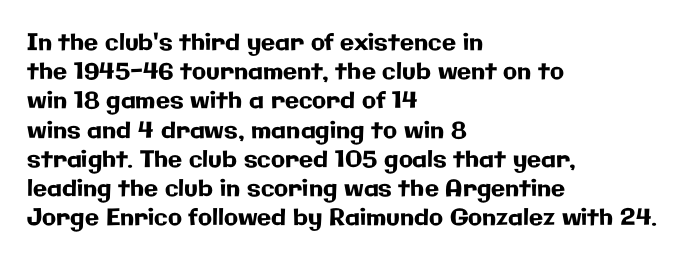
The image shows 23 px text type, upright; set left-aligned, normal line spacing (1.27x), normal letter spacing, not underlined.
